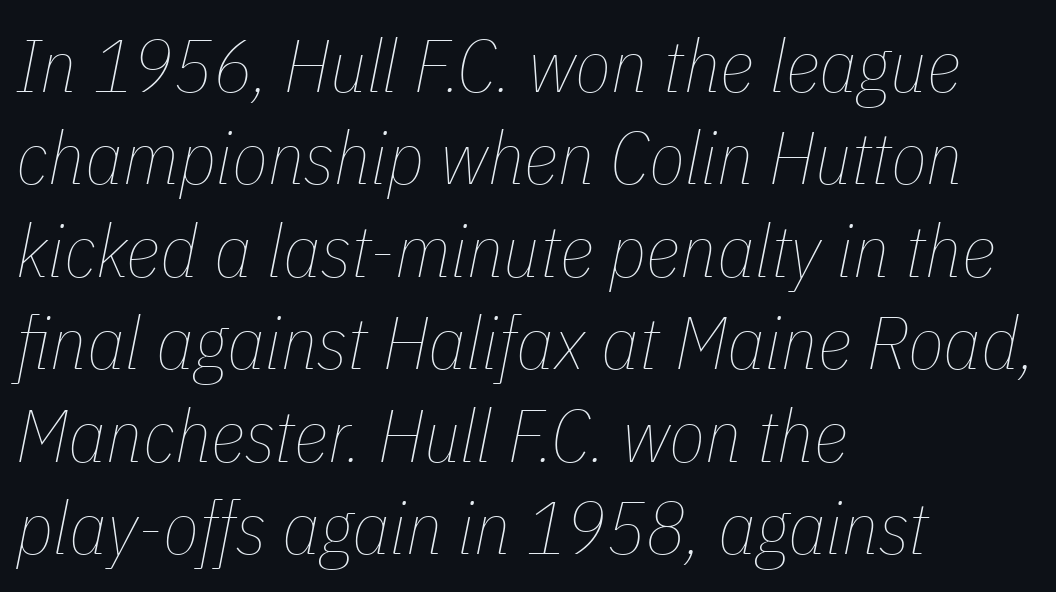
How would I describe the line gaps? Plain and ordinary. Reading down the block, your eye returns to a fixed left position each line. Do the characters align in a grid? No, the font is proportional. Quick note: italic. The zone under the glyphs is completely vacant.
